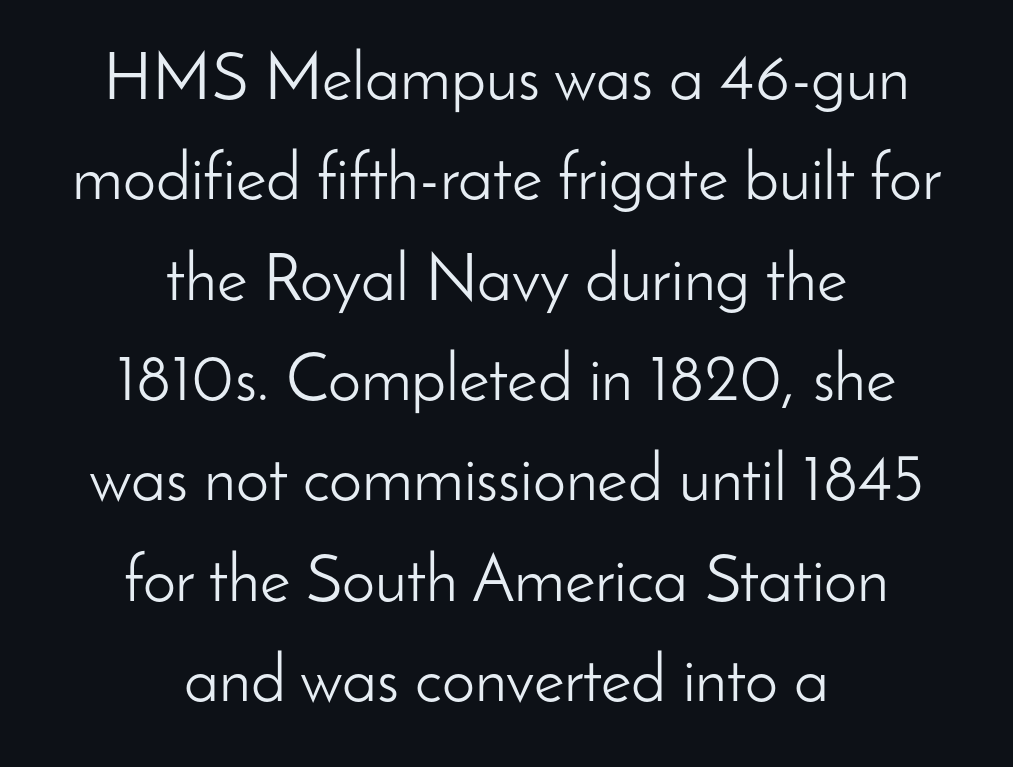
The letters carry no serifs — their stems end cleanly without finishing strokes. Ordinary non-slanted type is in use. Caption: face not bold, strokes unweighted. The type is set solid horizontally, with unmodified tracking.
